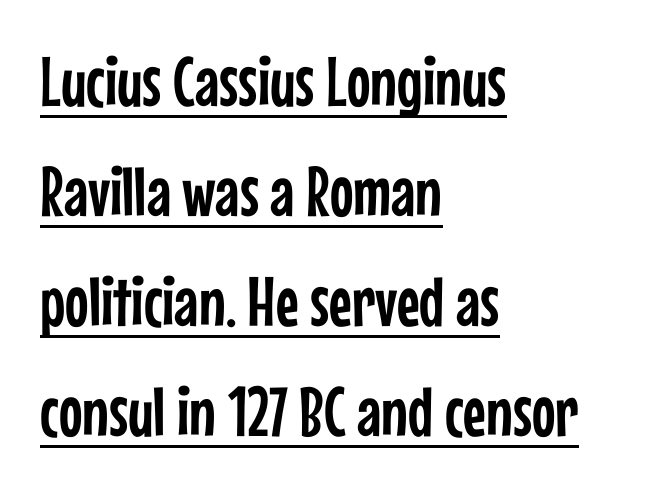
Q: Is the text italic (slanted)? A: No, it is upright.
Q: Is the typeface a serif or a sans-serif typeface? A: Sans-serif.
Q: Is the text underlined? A: Yes.
Q: How is the paragraph aligned? A: Left-aligned.
Q: Is the spacing between letters normal or unusually wide? A: Normal.
Q: Is the spacing between lines tight, normal or loose? A: Normal.
Q: Width (condensed, normal, or wide)? A: Condensed.
Q: Stroke contrast? A: Low.
Q: x-height? A: Medium.
Q: Monospaced? A: No.
